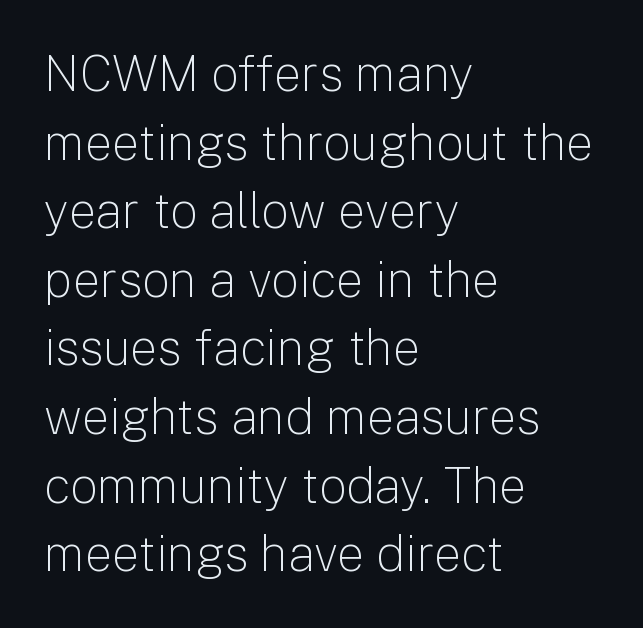
{"serif": "no", "italic": "no", "bold": "no", "weight": "light", "width": "normal", "stroke_contrast": "low", "x_height": "medium", "monospaced": "no", "underline": "no", "align": "left", "line_spacing": "normal", "line_spacing_ratio": 1.4, "letter_spacing": "normal", "letter_spacing_em": 0.0, "glyph_px": 49}
